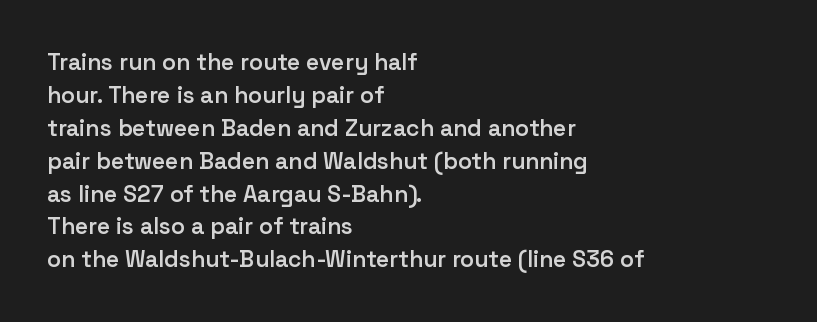
{"italic": "no", "bold": "semi", "underline": "no", "align": "left", "line_spacing": "normal", "line_spacing_ratio": 1.43, "letter_spacing": "normal", "letter_spacing_em": 0.0, "glyph_px": 23}
